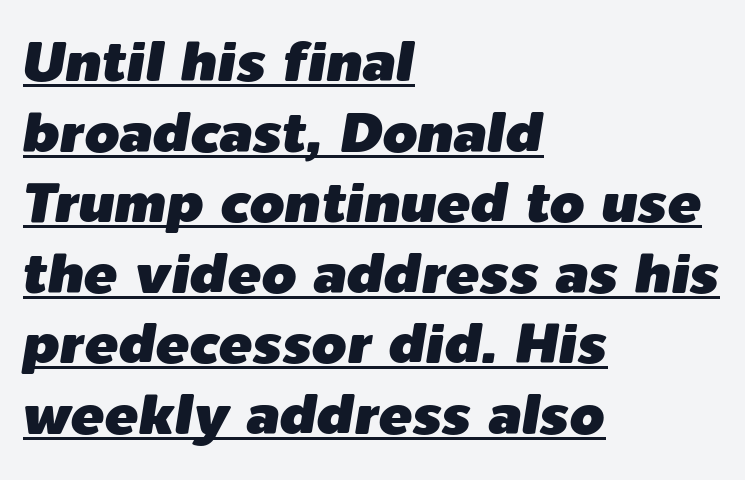
The image shows 56 px text type, italic (leaning right); set left-aligned, normal line spacing (1.26x), normal letter spacing, underlined; low stroke contrast and a medium x-height.
